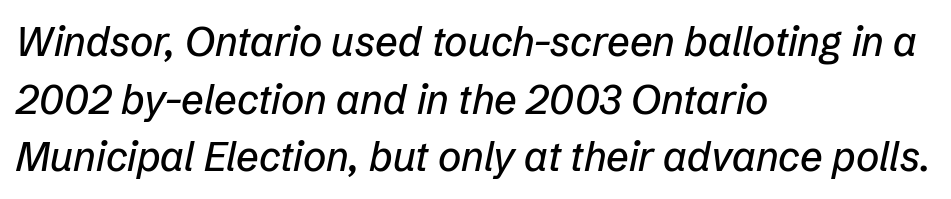
The image shows 40 px text type, italic (leaning right); set left-aligned, normal line spacing (1.44x), normal letter spacing, not underlined; low stroke contrast and a medium x-height.
